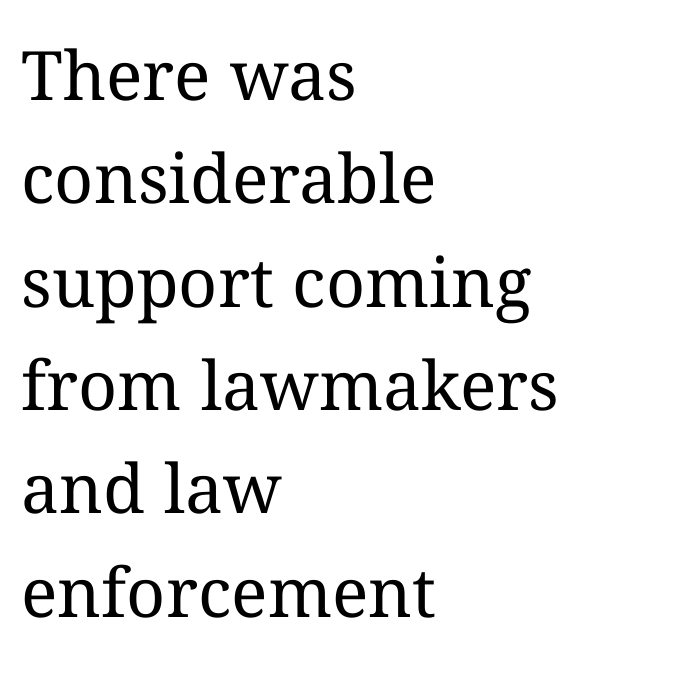
The image shows 68 px regular-weight type, upright; set left-aligned, normal line spacing (1.52x), normal letter spacing, not underlined; medium stroke contrast and a medium x-height.
